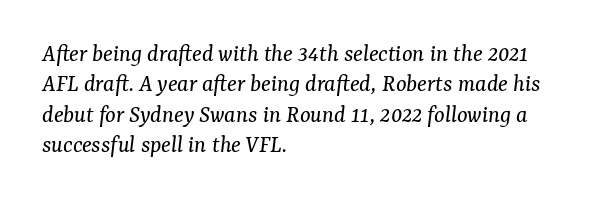
The image shows 25 px text type, italic (leaning right); set left-aligned, line spacing 1.22x, normal letter spacing, not underlined.
